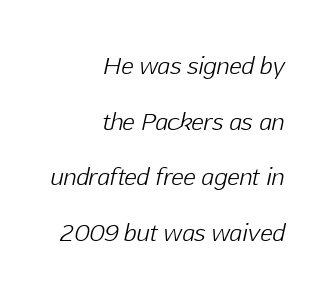
The image shows 23 px text type, italic (leaning right); set right-aligned, loose line spacing (2.42x), normal letter spacing, not underlined.
